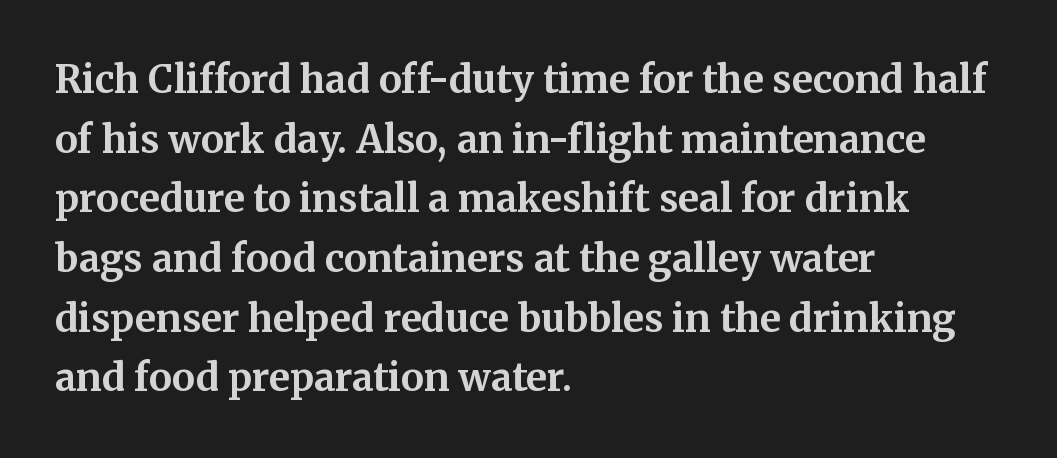
{"serif": "yes", "italic": "no", "bold": "yes", "weight": "bold", "width": "normal", "stroke_contrast": "medium", "x_height": "medium", "monospaced": "no", "underline": "no", "align": "left", "line_spacing": "normal", "line_spacing_ratio": 1.57, "letter_spacing": "normal", "letter_spacing_em": 0.0, "glyph_px": 38}
